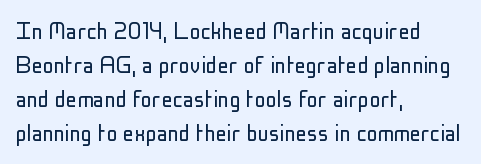
The image shows 28 px light, condensed sans-serif type, upright; set left-aligned, line spacing 1.22x, normal letter spacing, not underlined; low stroke contrast and a medium x-height.
